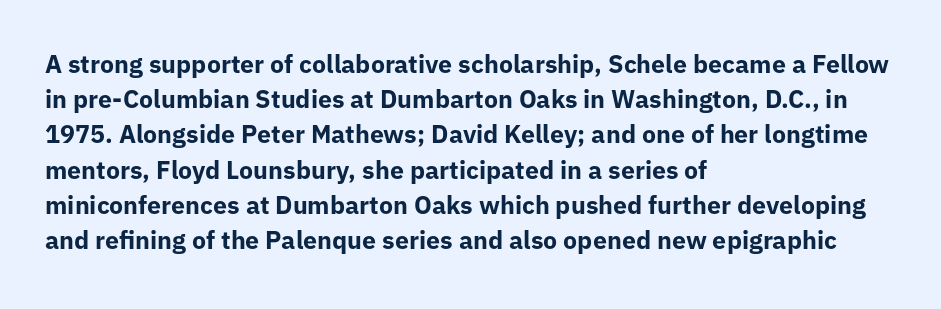
Q: Is the text bold? A: Yes.
Q: Is the text italic (slanted)? A: No, it is upright.
Q: Is the text underlined? A: No.
Q: How is the paragraph aligned? A: Left-aligned.
Q: Is the spacing between letters normal or unusually wide? A: Normal.
Q: Is the spacing between lines tight, normal or loose? A: Normal.
